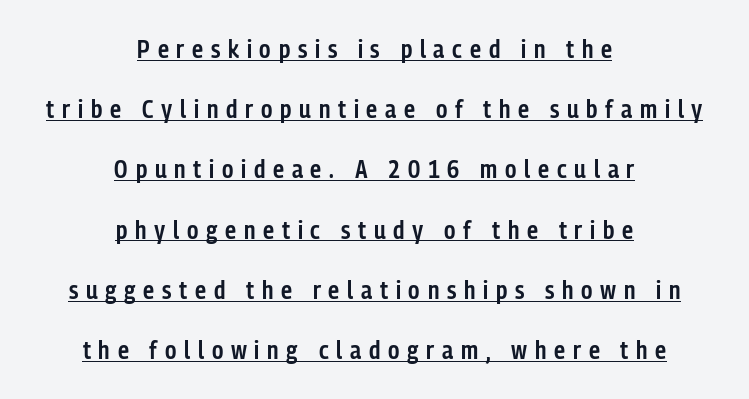
The image shows 25 px text type, upright; set centered, loose line spacing (2.41x), unusually wide letter spacing (+0.31 em), underlined.
